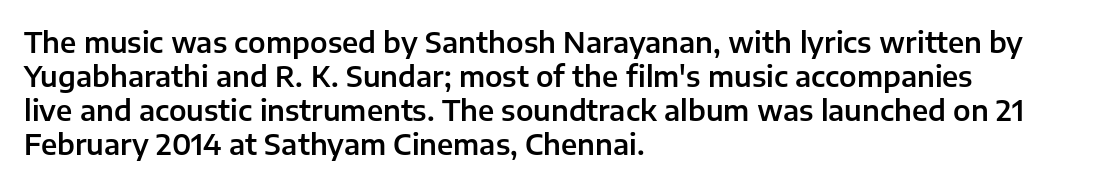
Leftover space on each line is placed entirely after the last word. Default kerning and tracking; the words read as compact shapes. A bare baseline throughout the passage. Looks like regular typesetting: each glyph gets only the width it needs. Stroke terminals: plain, sans-serif.
